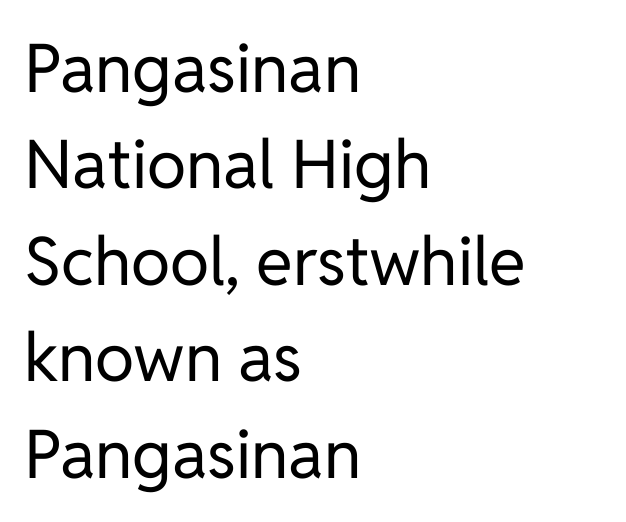
Character widths vary here, with narrow letters taking less room than wide ones. Letter spacing: default. Notice how descenders clear the ascenders below comfortably — that's standard leading. This sample is left-justified, so line endings fall wherever the words run out. The strokes carry an ordinary text weight at most.
